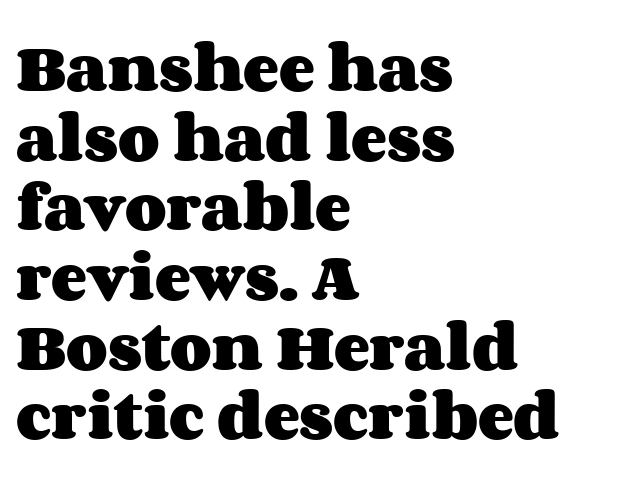
The image shows 54 px heavy, wide type, upright; set left-aligned, normal line spacing (1.29x), normal letter spacing, not underlined; medium stroke contrast and a large x-height.
